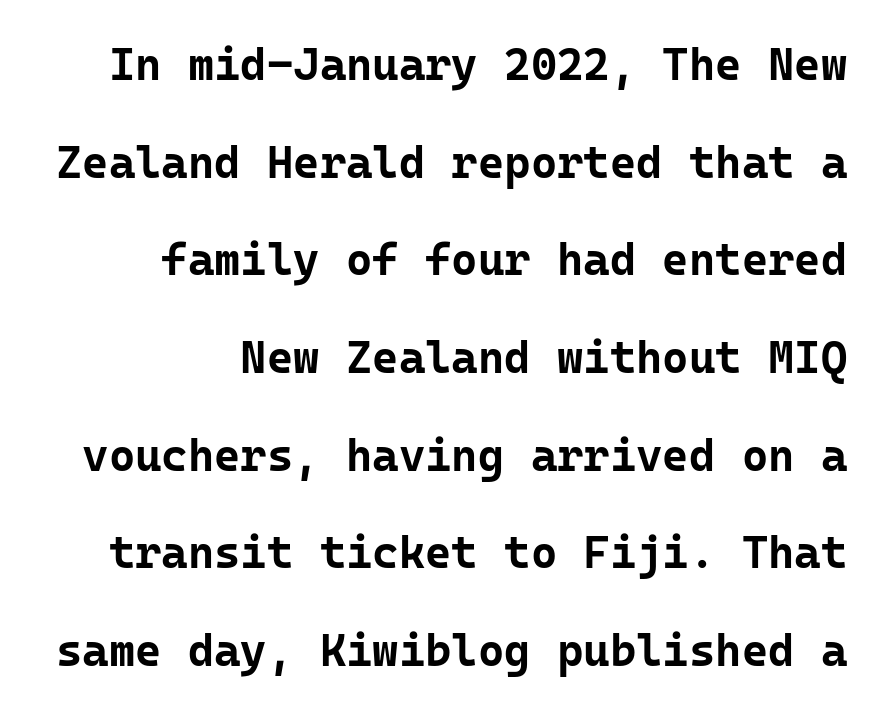
The zone under the glyphs is completely vacant. Spacing verdict: monospaced, one width for all characters. The compositor pushed each line to the right boundary. Strong, thick strokes mark this as bold type. Each word holds together tightly as a unit, with standard inter-letter gaps.
